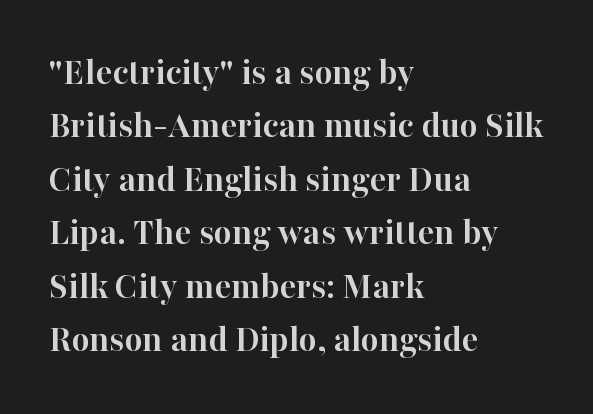
{"serif": "yes", "italic": "no", "bold": "yes", "weight": "semibold", "width": "normal", "stroke_contrast": "high", "x_height": "medium", "monospaced": "no", "underline": "no", "align": "left", "line_spacing": "normal", "line_spacing_ratio": 1.37, "letter_spacing": "normal", "letter_spacing_em": 0.0, "glyph_px": 39}
